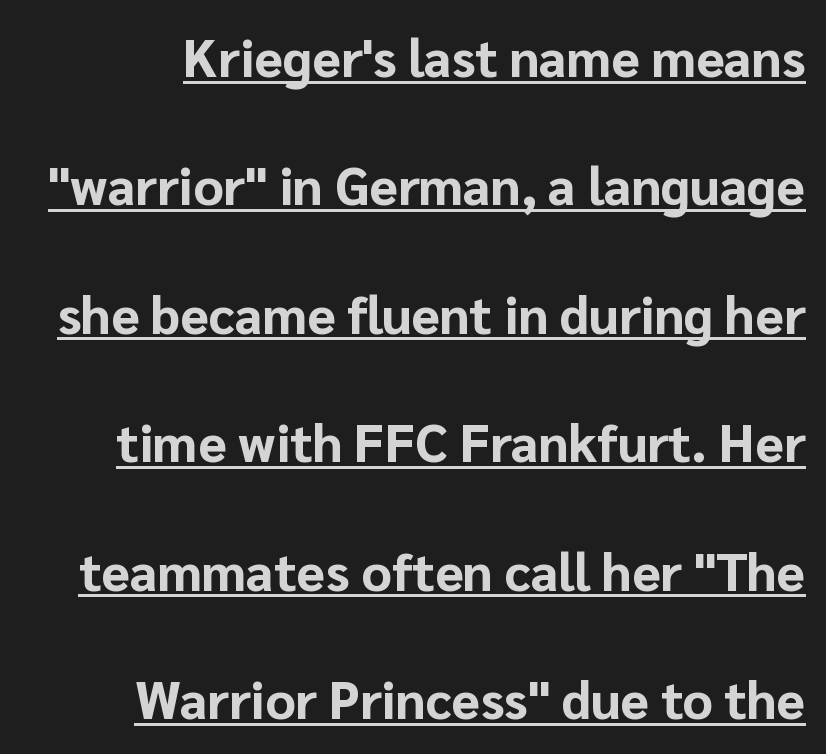
No extra tracking has been applied to these lines. Varying glyph widths throughout — classic text-font behaviour. Letterform terminals end flat and unadorned throughout the passage. Somebody hit Ctrl+U on this one — the words are underlined. The type sits square on the baseline with zero lean. Summary of weight: heavy, a full bold.
